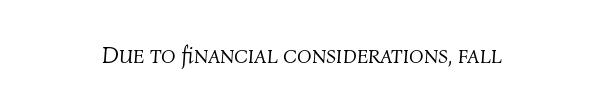
Q: Is the text bold? A: No.
Q: Is the text italic (slanted)? A: Yes, it leans right by about 4 degrees.
Q: Is the text underlined? A: No.
Q: Is the spacing between letters normal or unusually wide? A: Normal.
